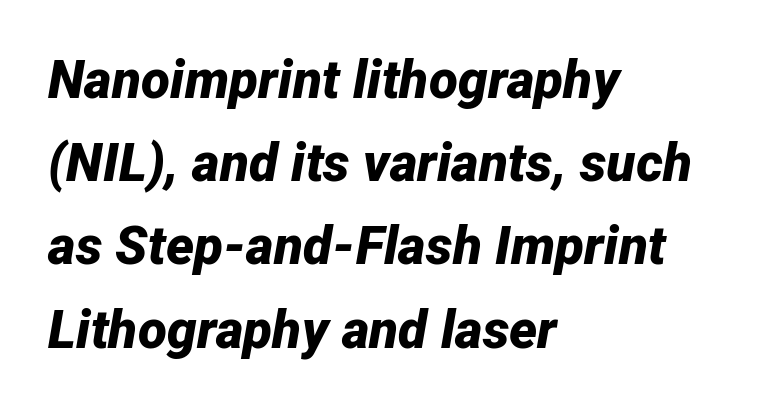
The image shows 53 px bold type, italic (leaning right); set left-aligned, normal line spacing (1.57x), normal letter spacing, not underlined; low stroke contrast and a medium x-height.
